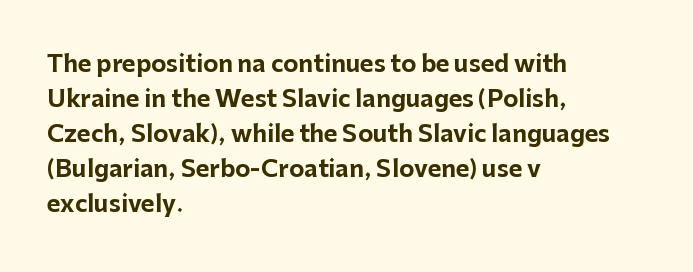
A normal amount of white space separates one row of letters from the next. The lines in this sample share a left origin and differ only in where they stop. Characters follow at the spacing the type designer built in. In terms of weight, the rendering is a true, heavy bold.
